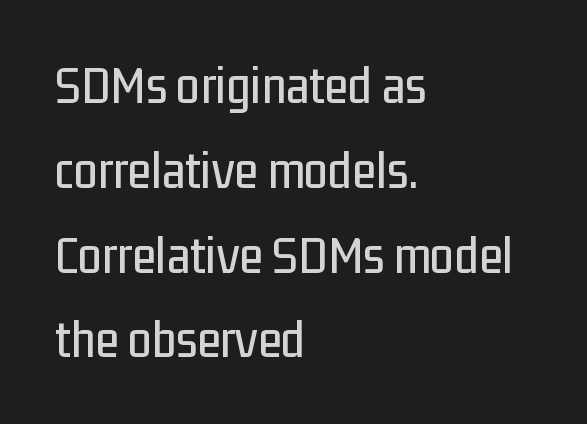
Successive baselines arrive at the customary interval. Between one letter and the next there's only the usual sliver of space. Does the lettering tilt? It doesn't — this is upright. Underline: absent. Here the designer chose a conventional face with non-uniform glyph widths. Layout note: lines flush left.
